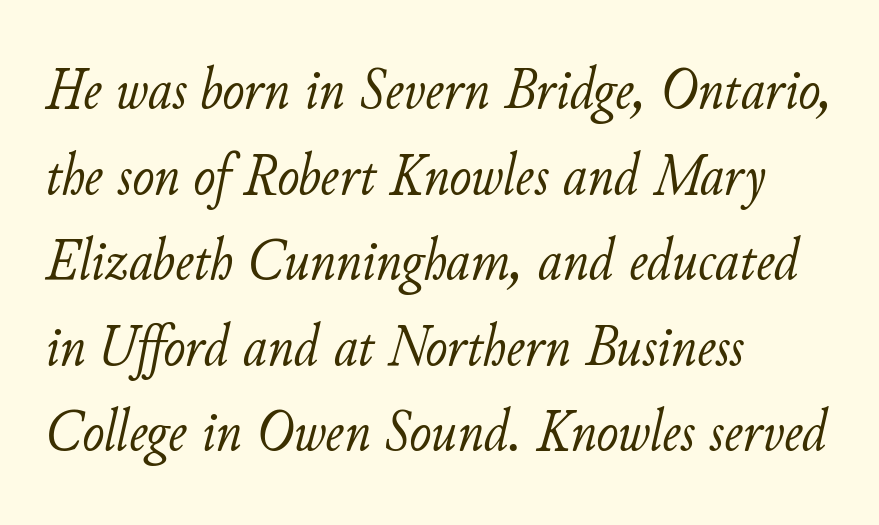
Q: Is the text bold? A: No.
Q: Is the text italic (slanted)? A: Yes, it leans right by about 11 degrees.
Q: Is the text underlined? A: No.
Q: How is the paragraph aligned? A: Left-aligned.
Q: Is the spacing between letters normal or unusually wide? A: Normal.
Q: Is the spacing between lines tight, normal or loose? A: Normal.
Q: Width (condensed, normal, or wide)? A: Normal.
Q: Stroke contrast? A: Low.
Q: x-height? A: Small.
Q: Monospaced? A: No.
